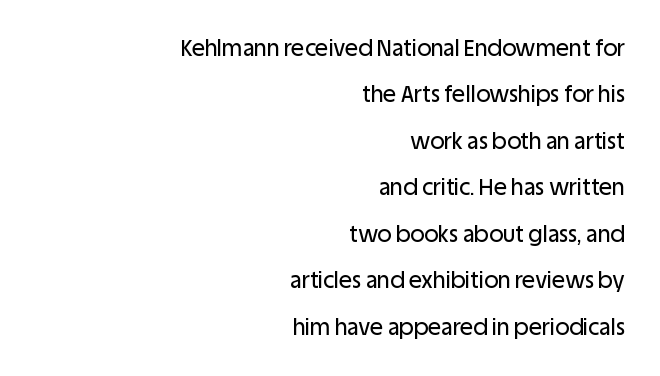
Ordinary non-slanted type is in use. The passage is arranged like a letterhead date or caption credit — flush right. Check the space under the baseline: it is left empty. Compared with typical body copy, the letter spacing here is the same.
